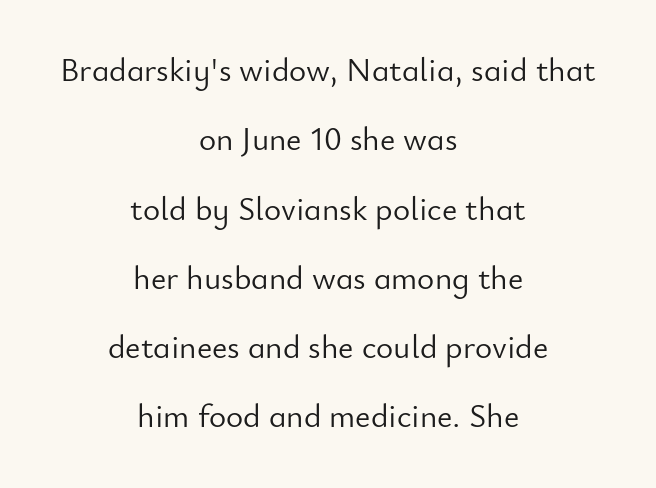
Weight: in the light-to-regular range. Underline: absent. Whoever set this chose breathing room over compactness in the vertical rhythm. The font family rendered here belongs to the sans-serif group.
